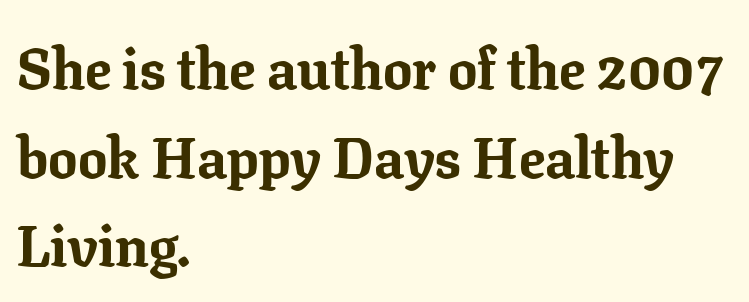
{"serif": "yes", "italic": "no", "bold": "yes", "weight": "bold", "width": "normal", "stroke_contrast": "low", "x_height": "medium", "monospaced": "no", "underline": "no", "align": "left", "line_spacing": "normal", "line_spacing_ratio": 1.53, "letter_spacing": "normal", "letter_spacing_em": 0.0, "glyph_px": 58}
